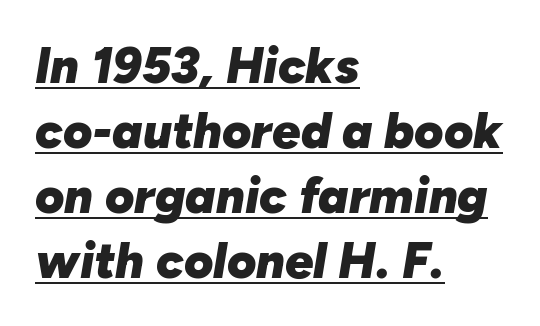
The image shows 50 px heavy type, italic (leaning right); set left-aligned, normal line spacing (1.3x), normal letter spacing, underlined; low stroke contrast and a medium x-height.
